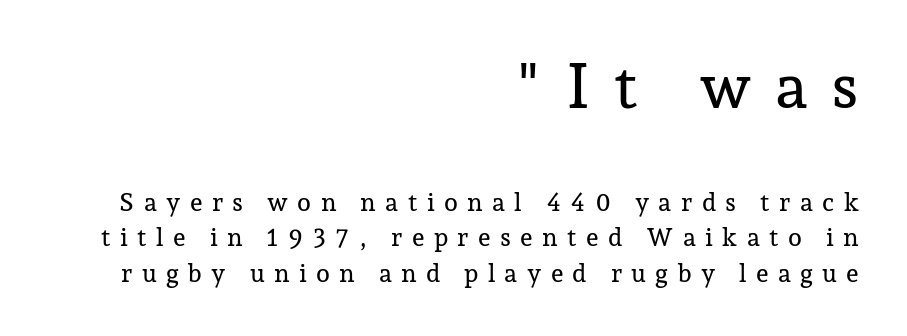
{"serif": "yes", "italic": "no", "width": "normal", "stroke_contrast": "low", "x_height": "medium", "monospaced": "no", "underline": "no", "align": "right", "line_spacing": "normal", "line_spacing_ratio": 1.41, "letter_spacing": "wide", "letter_spacing_em": 0.37, "larger_block": "first", "size_ratio": 2.52, "glyph_px": 63}
